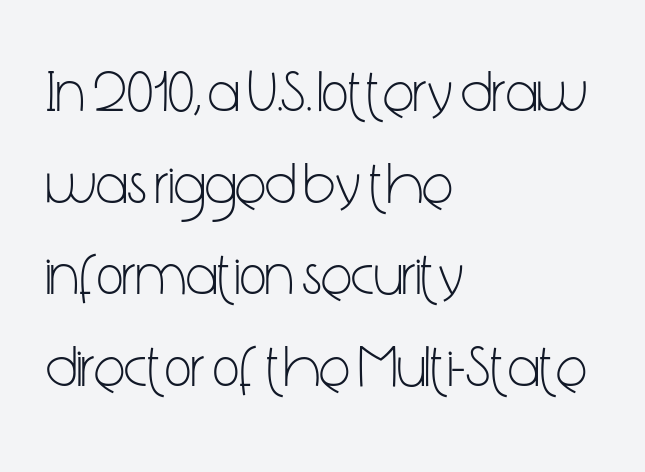
Reading down the column, the eye jumps a familiar distance to each next line. The letters carry no serifs — their stems end cleanly without finishing strokes. Italic: no, the glyphs are upright roman. Each letter keeps its own natural width here, so spacing adapts to shape. Tracking value appears to be zero — textbook default spacing.
